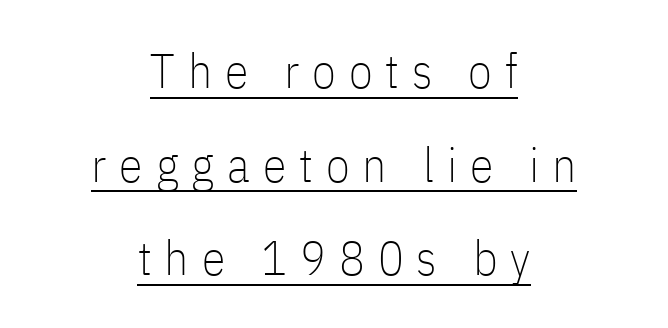
{"serif": "no", "italic": "no", "bold": "no", "weight": "thin", "width": "condensed", "stroke_contrast": "low", "x_height": "medium", "monospaced": "no", "underline": "yes", "align": "center", "line_spacing": "loose", "line_spacing_ratio": 1.95, "letter_spacing": "wide", "letter_spacing_em": 0.27, "glyph_px": 48}
